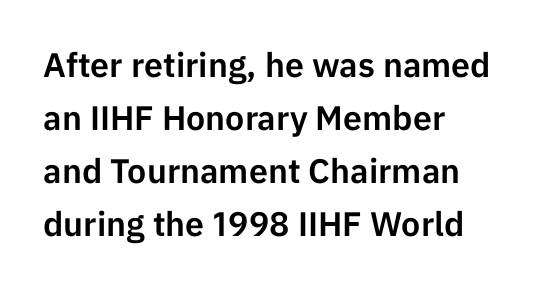
The image shows 34 px sans-serif type, upright; set left-aligned, normal line spacing (1.56x), normal letter spacing, not underlined; low stroke contrast and a medium x-height.
